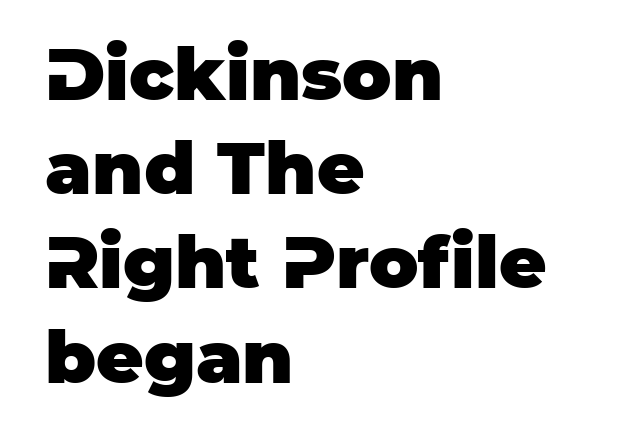
The image shows 73 px heavy sans-serif type, upright; set left-aligned, normal line spacing (1.29x), normal letter spacing, not underlined; low stroke contrast and a large x-height.
